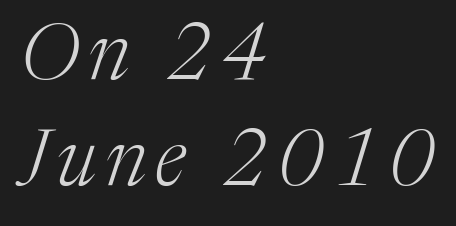
The image shows 79 px light serif type, italic (leaning right); set left-aligned, normal line spacing (1.34x), not underlined; medium stroke contrast and a medium x-height.
